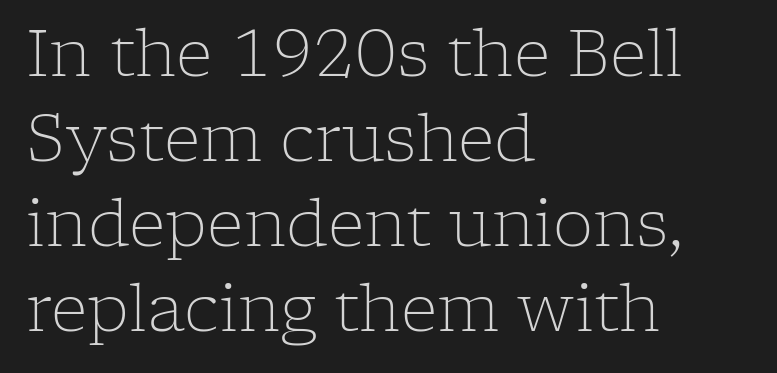
Q: Is the text bold? A: No.
Q: Is the text italic (slanted)? A: No, it is upright.
Q: Is the typeface a serif or a sans-serif typeface? A: Serif.
Q: Is the text underlined? A: No.
Q: How is the paragraph aligned? A: Left-aligned.
Q: Is the spacing between letters normal or unusually wide? A: Normal.
Q: Is the spacing between lines tight, normal or loose? A: Normal.
Q: Width (condensed, normal, or wide)? A: Normal.
Q: Stroke contrast? A: Low.
Q: x-height? A: Medium.
Q: Monospaced? A: No.
